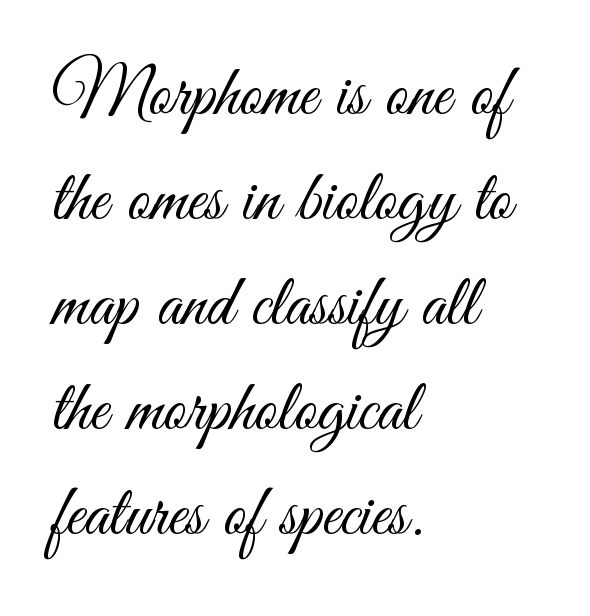
Q: Is the text bold? A: No.
Q: Is the text italic (slanted)? A: Yes.
Q: Is the typeface a serif or a sans-serif typeface? A: Sans-serif.
Q: Is the text underlined? A: No.
Q: How is the paragraph aligned? A: Left-aligned.
Q: Is the spacing between letters normal or unusually wide? A: Normal.
Q: Is the spacing between lines tight, normal or loose? A: Normal.
Q: Width (condensed, normal, or wide)? A: Condensed.
Q: Stroke contrast? A: Medium.
Q: x-height? A: Small.
Q: Monospaced? A: No.
